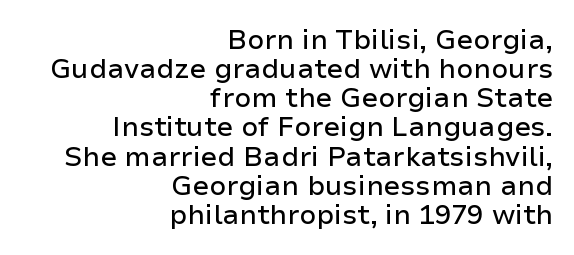
{"italic": "no", "underline": "no", "align": "right", "line_spacing": "tight", "line_spacing_ratio": 1.08, "letter_spacing": "normal", "letter_spacing_em": 0.0, "glyph_px": 27}
